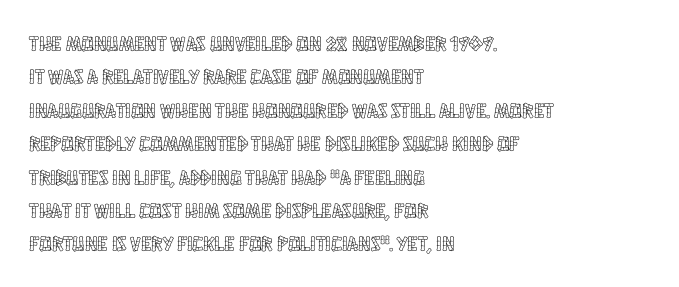
{"italic": "no", "underline": "no", "align": "left", "line_spacing": "normal", "line_spacing_ratio": 1.59, "letter_spacing": "normal", "letter_spacing_em": 0.0, "glyph_px": 21}
